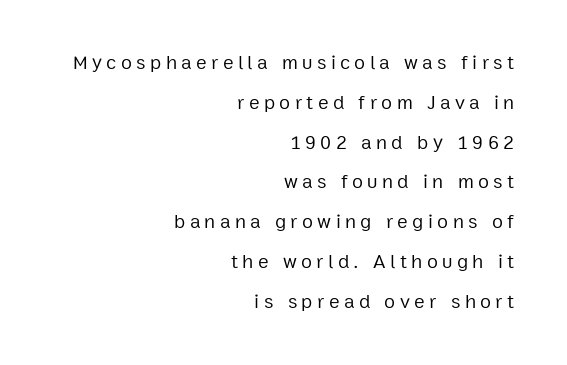
Q: Is the text bold? A: No.
Q: Is the text italic (slanted)? A: No, it is upright.
Q: Is the text underlined? A: No.
Q: How is the paragraph aligned? A: Right-aligned.
Q: Is the spacing between letters normal or unusually wide? A: Unusually wide.
Q: Is the spacing between lines tight, normal or loose? A: Loose.
